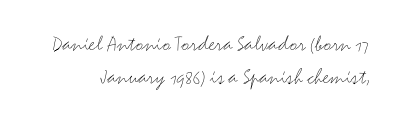
Q: Is the text bold? A: No.
Q: Is the text italic (slanted)? A: Yes.
Q: Is the text underlined? A: No.
Q: Is the spacing between letters normal or unusually wide? A: Normal.
Q: Is the spacing between lines tight, normal or loose? A: Normal.
